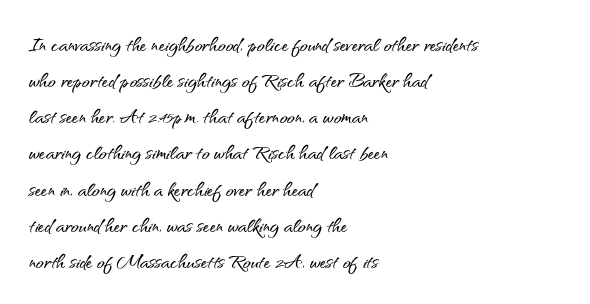
{"underline": "no", "align": "left", "line_spacing": "normal", "line_spacing_ratio": 1.39, "letter_spacing": "normal", "letter_spacing_em": 0.0, "glyph_px": 26}
